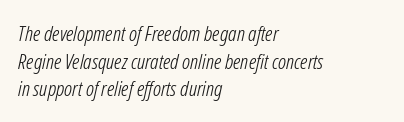
Q: Is the text bold? A: No.
Q: Is the text italic (slanted)? A: Yes, it leans right by about 12 degrees.
Q: Is the text underlined? A: No.
Q: How is the paragraph aligned? A: Left-aligned.
Q: Is the spacing between letters normal or unusually wide? A: Normal.
Q: Is the spacing between lines tight, normal or loose? A: Normal.
